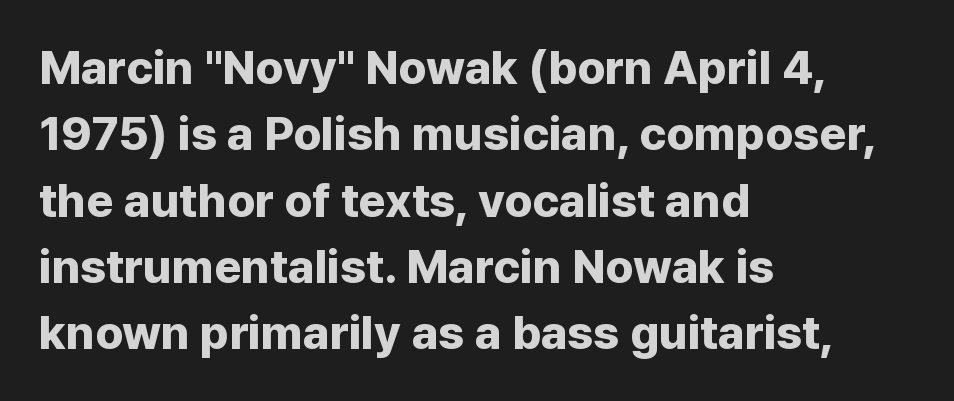
{"serif": "no", "italic": "no", "bold": "yes", "weight": "bold", "width": "normal", "stroke_contrast": "low", "x_height": "medium", "monospaced": "no", "underline": "no", "align": "left", "line_spacing": "normal", "line_spacing_ratio": 1.41, "letter_spacing": "normal", "letter_spacing_em": 0.0, "glyph_px": 47}
